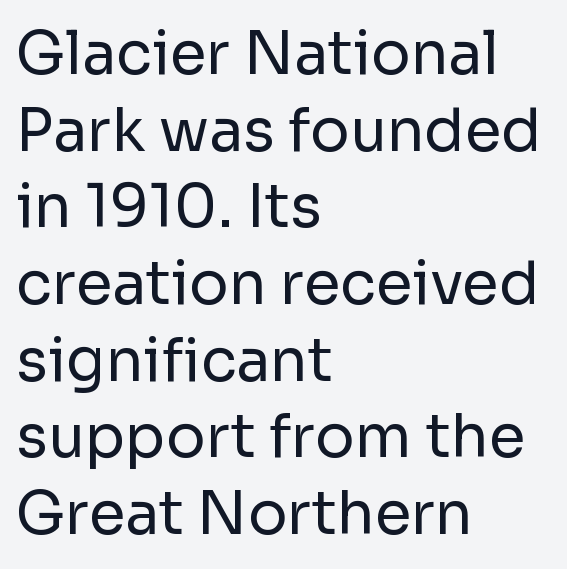
The image shows 59 px regular-weight sans-serif type, upright; set left-aligned, normal line spacing (1.3x), normal letter spacing, not underlined; low stroke contrast and a medium x-height.
